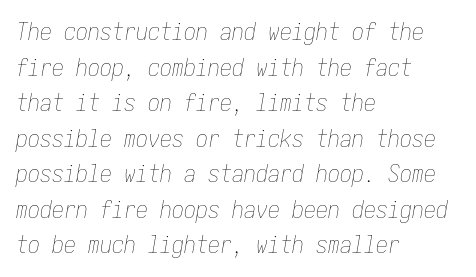
Here the glyphs are tracked normally, forming tight word shapes. Descender tails drop into unmarked territory. The designer left line spacing at the default. Each stroke keeps to a modest, everyday thickness or less.
